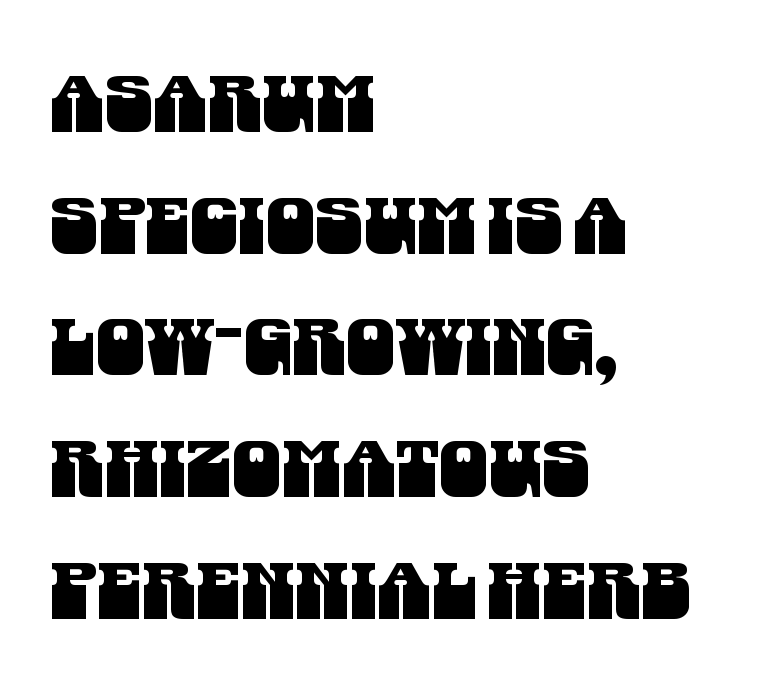
{"serif": "no", "width": "condensed", "stroke_contrast": "medium", "x_height": "large", "monospaced": "no", "underline": "no", "align": "left", "line_spacing": "normal", "line_spacing_ratio": 1.56, "letter_spacing": "normal", "letter_spacing_em": 0.0, "glyph_px": 78}
